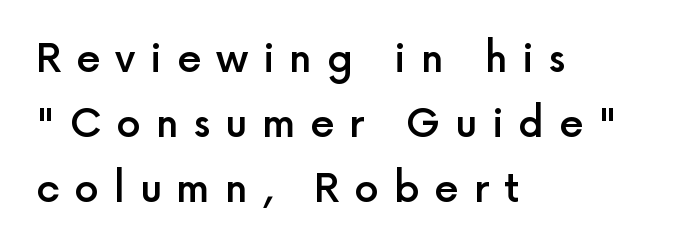
The text was rendered using a sans face with plain stroke endings. The strokes are fattened partway — semibold, not bold. Letters rest on an invisible, unmarked baseline. Designer's note — italics off, roman on. Proportional: the letters do not fall into vertical columns. Short note: letters widely spaced.
